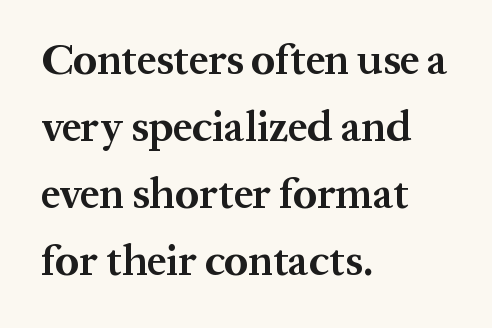
{"serif": "yes", "italic": "no", "bold": "yes", "weight": "bold", "width": "normal", "stroke_contrast": "medium", "x_height": "medium", "monospaced": "no", "underline": "no", "align": "left", "line_spacing": "normal", "line_spacing_ratio": 1.56, "letter_spacing": "normal", "letter_spacing_em": 0.0, "glyph_px": 43}
